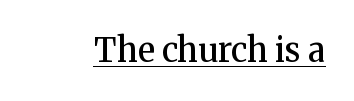
The image shows 33 px semibold serif type, upright; set normal letter spacing, underlined; medium stroke contrast and a medium x-height.
